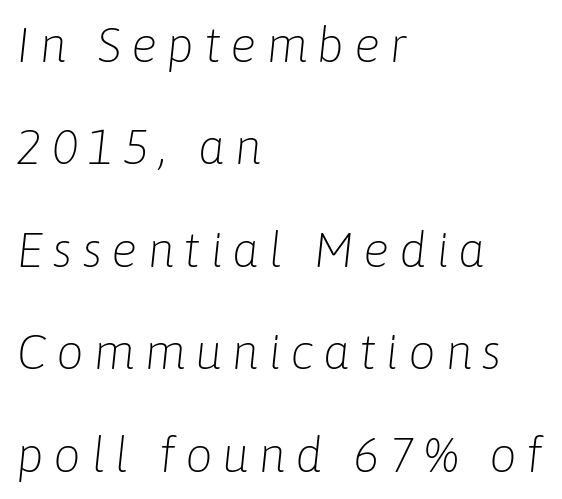
{"italic": "yes", "lean": "right", "slant_degrees": 6, "bold": "no", "weight": "light", "width": "normal", "stroke_contrast": "low", "x_height": "medium", "monospaced": "no", "underline": "no", "align": "left", "line_spacing": "loose", "line_spacing_ratio": 2.09, "glyph_px": 49}
